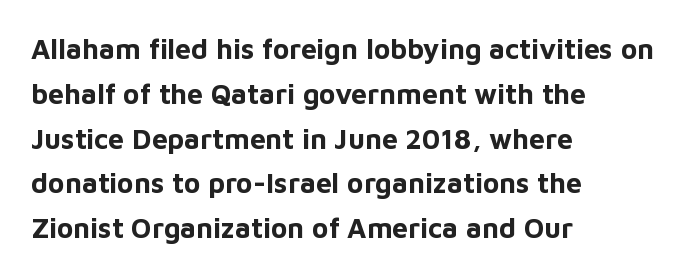
The image shows 28 px bold sans-serif type, upright; set left-aligned, normal line spacing (1.6x), normal letter spacing, not underlined; low stroke contrast and a medium x-height.
